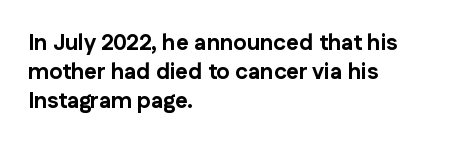
The image shows 22 px bold type, upright; set left-aligned, normal line spacing (1.32x), normal letter spacing, not underlined.
